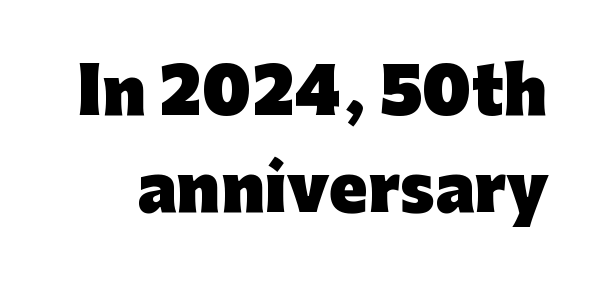
{"serif": "no", "italic": "no", "bold": "yes", "weight": "heavy", "width": "normal", "stroke_contrast": "low", "x_height": "medium", "monospaced": "no", "underline": "no", "line_spacing": "normal", "line_spacing_ratio": 1.54, "letter_spacing": "normal", "letter_spacing_em": 0.0, "glyph_px": 63}
